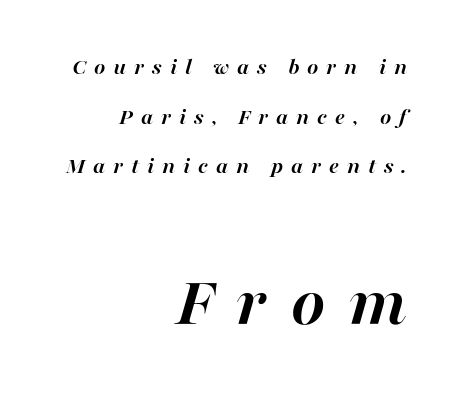
Q: Is the text bold? A: Yes.
Q: Is the text italic (slanted)? A: Yes, it leans right by about 16 degrees.
Q: Is the text underlined? A: No.
Q: How is the paragraph aligned? A: Right-aligned.
Q: Is the spacing between letters normal or unusually wide? A: Unusually wide.
Q: Is the spacing between lines tight, normal or loose? A: Loose.
Q: Which block of text is set in a larger size, the first (top) or the second (bottom)? A: The second (bottom) one.
Q: Width (condensed, normal, or wide)? A: Normal.
Q: Stroke contrast? A: High.
Q: x-height? A: Medium.
Q: Monospaced? A: No.
